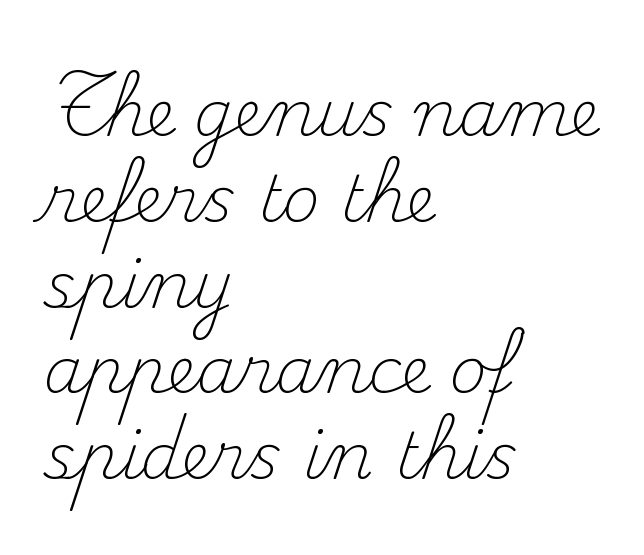
{"serif": "yes", "bold": "no", "weight": "light", "width": "normal", "stroke_contrast": "medium", "x_height": "small", "monospaced": "no", "underline": "no", "align": "left", "line_spacing": "normal", "line_spacing_ratio": 1.34, "letter_spacing": "normal", "letter_spacing_em": 0.0, "glyph_px": 64}
